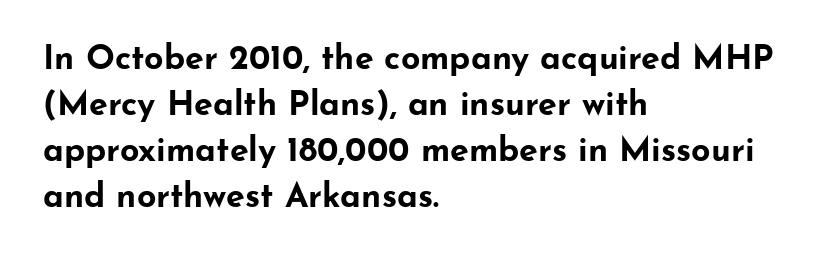
The image shows 34 px bold, wide sans-serif type, upright; set left-aligned, normal line spacing (1.35x), normal letter spacing, not underlined; low stroke contrast and a small x-height.
